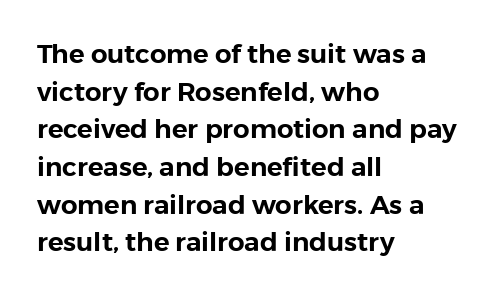
Q: Is the text italic (slanted)? A: No, it is upright.
Q: Is the text underlined? A: No.
Q: How is the paragraph aligned? A: Left-aligned.
Q: Is the spacing between letters normal or unusually wide? A: Normal.
Q: Is the spacing between lines tight, normal or loose? A: Normal.
